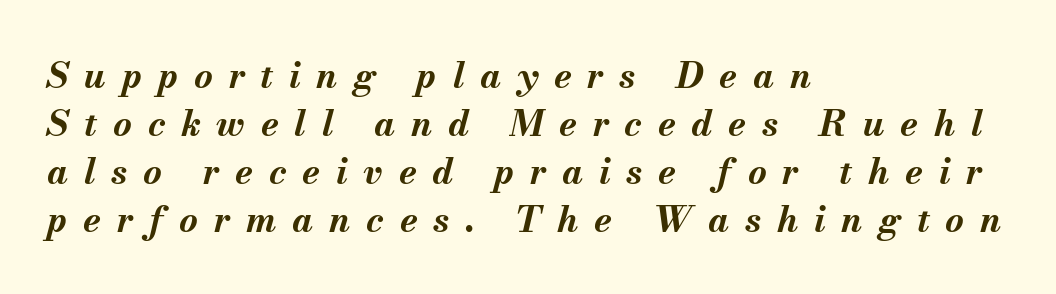
The image shows 36 px bold type, italic (leaning right); set left-aligned, normal line spacing (1.33x), unusually wide letter spacing (+0.44 em), not underlined; medium stroke contrast and a small x-height.
